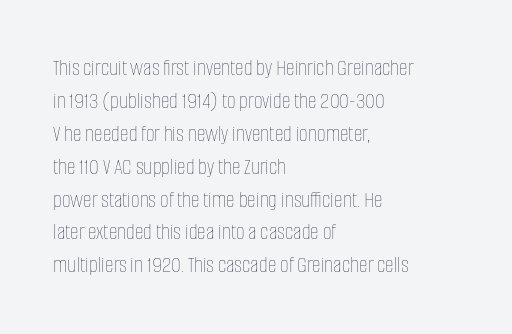
Q: Is the text bold? A: No.
Q: Is the text italic (slanted)? A: No, it is upright.
Q: Is the text underlined? A: No.
Q: How is the paragraph aligned? A: Left-aligned.
Q: Is the spacing between letters normal or unusually wide? A: Normal.
Q: Is the spacing between lines tight, normal or loose? A: Normal.
